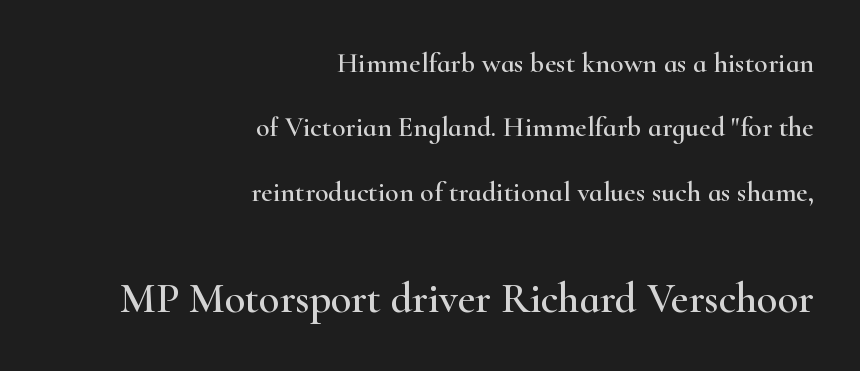
Q: Is the text italic (slanted)? A: No, it is upright.
Q: Is the typeface a serif or a sans-serif typeface? A: Serif.
Q: Is the text underlined? A: No.
Q: How is the paragraph aligned? A: Right-aligned.
Q: Is the spacing between letters normal or unusually wide? A: Normal.
Q: Is the spacing between lines tight, normal or loose? A: Loose.
Q: Which block of text is set in a larger size, the first (top) or the second (bottom)? A: The second (bottom) one.
Q: Width (condensed, normal, or wide)? A: Wide.
Q: Stroke contrast? A: High.
Q: x-height? A: Small.
Q: Monospaced? A: No.
